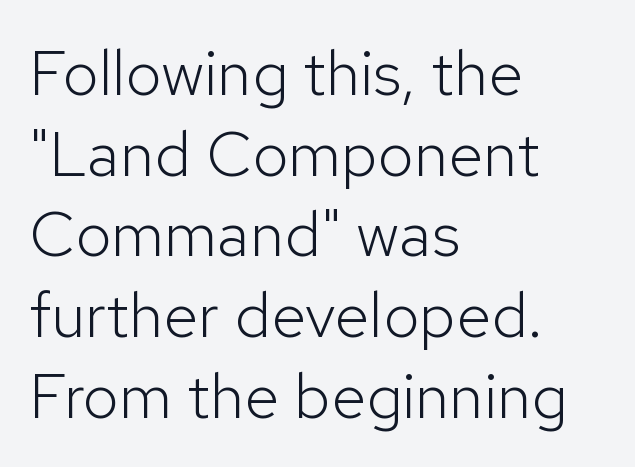
{"serif": "no", "italic": "no", "bold": "no", "weight": "light", "width": "normal", "stroke_contrast": "low", "x_height": "medium", "monospaced": "no", "underline": "no", "align": "left", "line_spacing": "normal", "line_spacing_ratio": 1.26, "letter_spacing": "normal", "letter_spacing_em": 0.0, "glyph_px": 64}
